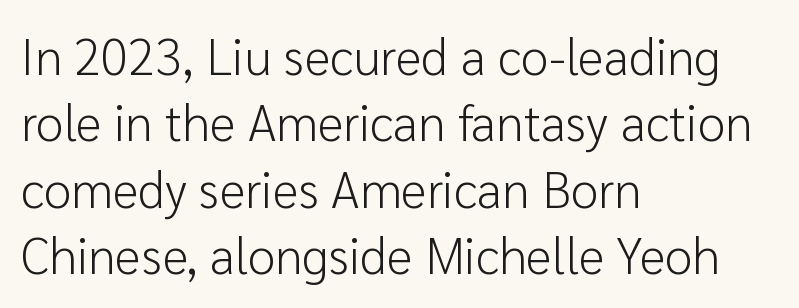
Q: Is the text bold? A: No.
Q: Is the text italic (slanted)? A: No, it is upright.
Q: Is the typeface a serif or a sans-serif typeface? A: Sans-serif.
Q: Is the text underlined? A: No.
Q: How is the paragraph aligned? A: Left-aligned.
Q: Is the spacing between letters normal or unusually wide? A: Normal.
Q: Is the spacing between lines tight, normal or loose? A: Normal.
Q: Width (condensed, normal, or wide)? A: Normal.
Q: Stroke contrast? A: Low.
Q: x-height? A: Medium.
Q: Monospaced? A: No.
